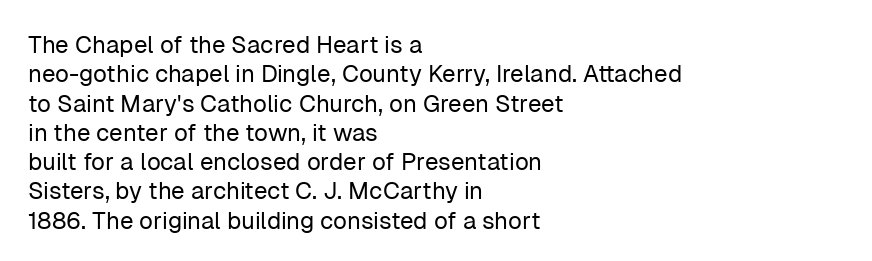
Q: Is the text bold? A: No.
Q: Is the text italic (slanted)? A: No, it is upright.
Q: Is the text underlined? A: No.
Q: How is the paragraph aligned? A: Left-aligned.
Q: Is the spacing between letters normal or unusually wide? A: Normal.
